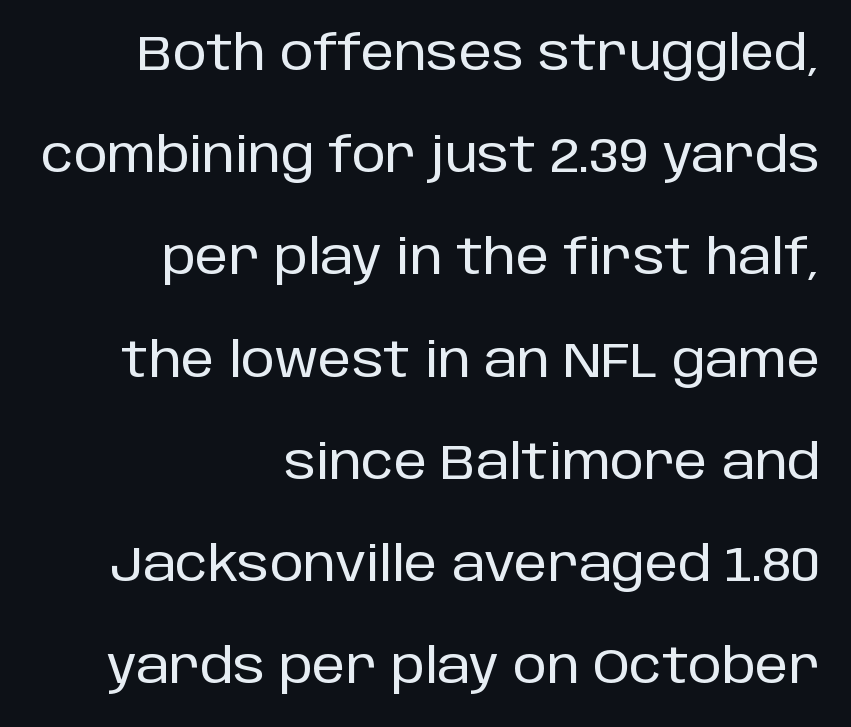
Each letter keeps its own natural width here, so spacing adapts to shape. Letterform terminals end flat and unadorned throughout the passage. The rendering keeps characters at their native spacing. Loosely led — the rows are spread out. The glyphs are unaccompanied by any horizontal stroke below them. In terms of posture, this sample is upright.
